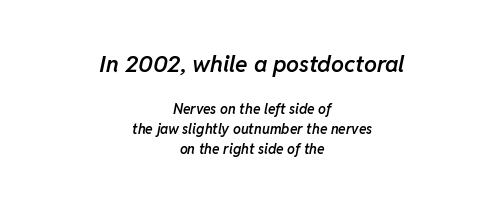
The glyphs look as if they've been sheared to an angle. Visually the block forms a symmetrical silhouette, jagged on both flanks. Whoever set this made the first block the dominant, larger element. As a designer I'd log this as weight 600, semibold. Letter spacing: default. Leading: standard.
